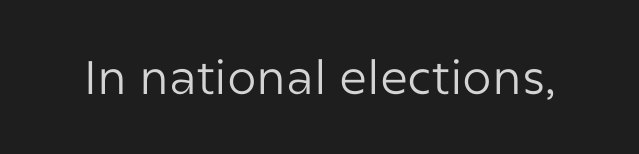
{"serif": "no", "italic": "no", "bold": "no", "weight": "regular", "width": "normal", "stroke_contrast": "low", "x_height": "medium", "monospaced": "no", "underline": "no", "letter_spacing": "normal", "letter_spacing_em": 0.0, "glyph_px": 47}
